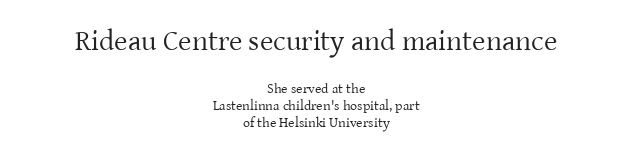
These lines are rendered in a variable-pitch font. Letter spacing: default. Honestly, there is no underline to notice here at all. Nope, not italic — everything's standing straight. Letterform terminals end in serifs throughout the passage. Larger block? The one above; the one below is distinctly smaller.
